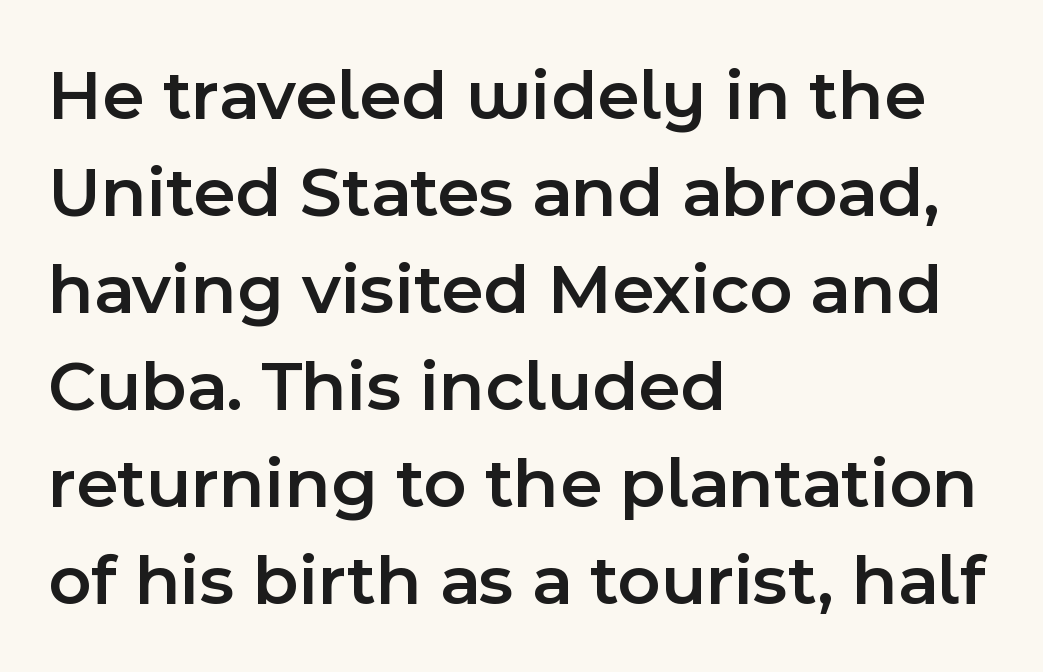
The text was rendered using a sans face with plain stroke endings. Leading matches the norm, producing a regular column. Strokes here are thickened, but only to semibold level. These lines keep a tight, regular rhythm from letter to letter. The font's upright variant was chosen for this text. Is this a fixed-width face? No — the glyphs have proportional, varying widths.
